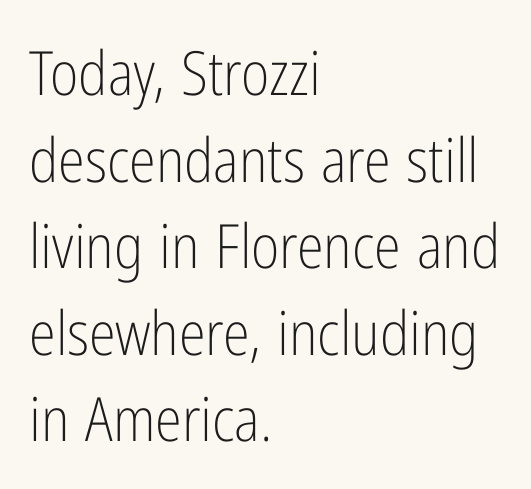
Short and long lines alike share a common starting point at left. Every stem runs plumb, perpendicular to the baseline. The passage shown is typed in a proportional face where columns would drift. This rendering leaves character spacing at its baseline value. Font category for this specimen: sans-serif.
